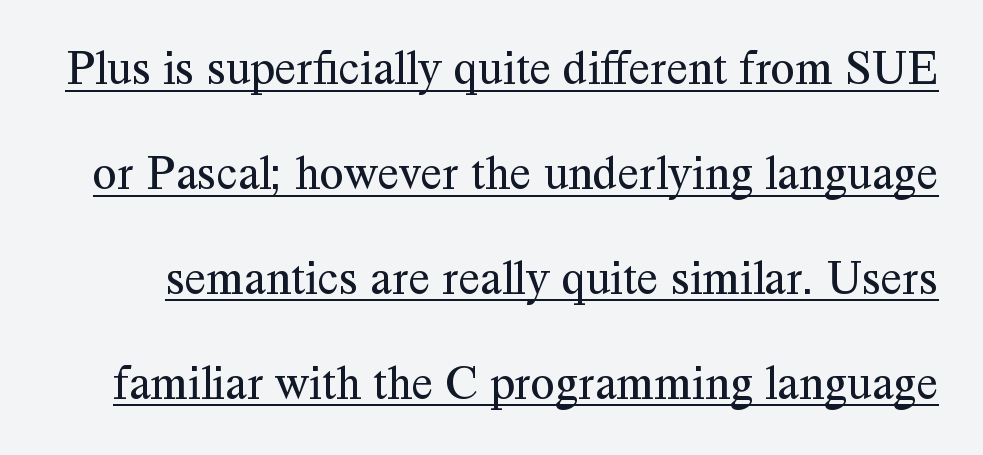
Underline: present. The passage shown is typeset with a serif family. The letters stand straight up with perfectly vertical stems. Characters follow at the spacing the type designer built in.
